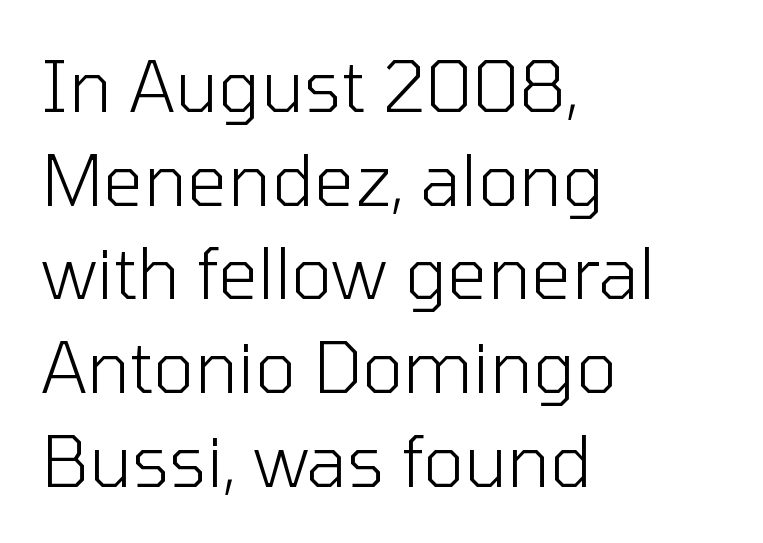
Q: Is the text bold? A: No.
Q: Is the text italic (slanted)? A: No, it is upright.
Q: Is the typeface a serif or a sans-serif typeface? A: Sans-serif.
Q: Is the text underlined? A: No.
Q: How is the paragraph aligned? A: Left-aligned.
Q: Is the spacing between letters normal or unusually wide? A: Normal.
Q: Is the spacing between lines tight, normal or loose? A: Normal.
Q: Width (condensed, normal, or wide)? A: Normal.
Q: Stroke contrast? A: Low.
Q: x-height? A: Medium.
Q: Monospaced? A: No.
